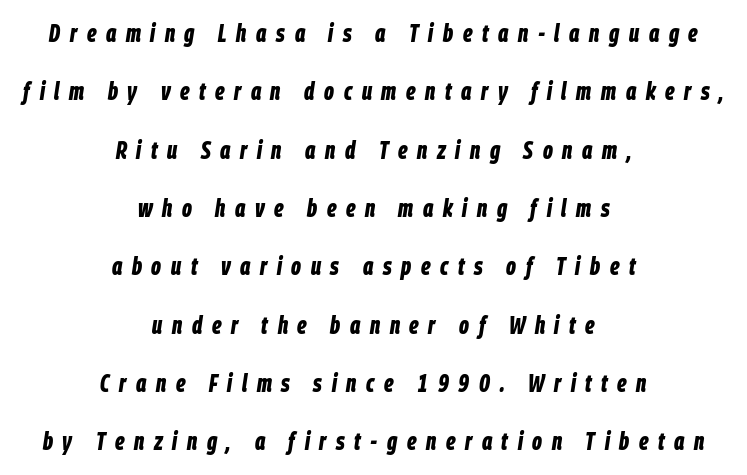
{"italic": "yes", "lean": "right", "slant_degrees": 9, "bold": "yes", "underline": "no", "align": "center", "line_spacing": "loose", "line_spacing_ratio": 2.43, "letter_spacing": "wide", "letter_spacing_em": 0.4, "glyph_px": 24}
